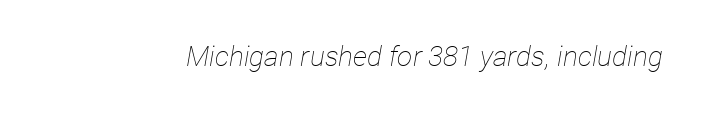
{"italic": "yes", "lean": "right", "slant_degrees": 12, "bold": "no", "weight": "thin", "width": "condensed", "stroke_contrast": "low", "x_height": "medium", "monospaced": "no", "underline": "no", "letter_spacing": "normal", "letter_spacing_em": 0.0, "glyph_px": 28}
